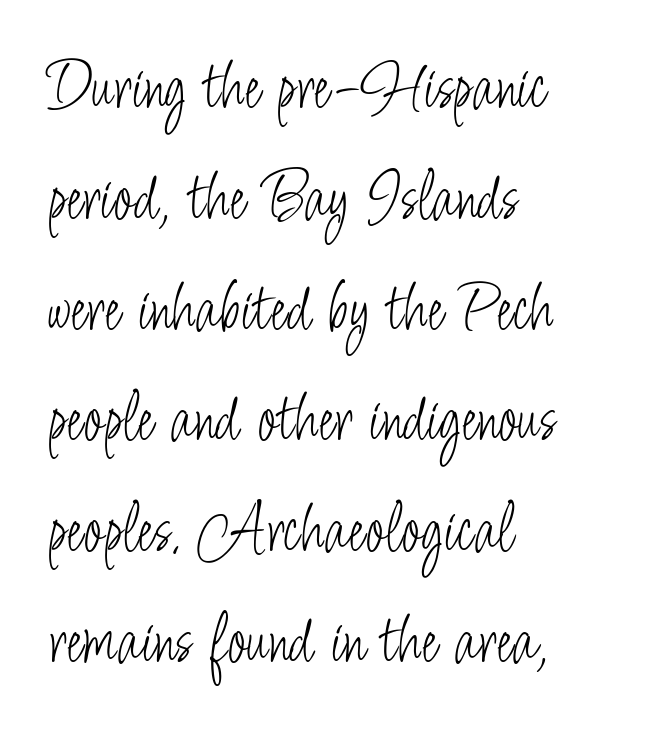
The image shows 71 px light, condensed sans-serif type; set left-aligned, normal line spacing (1.56x), normal letter spacing, not underlined; low stroke contrast and a small x-height.
